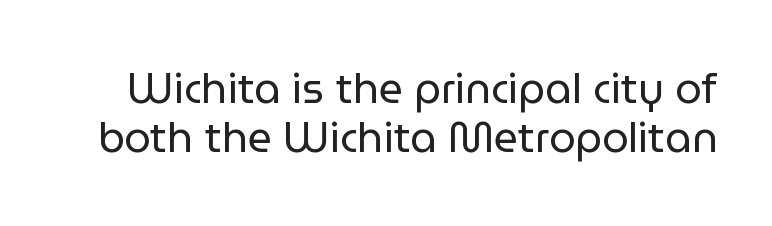
{"serif": "no", "italic": "no", "bold": "no", "weight": "regular", "width": "normal", "stroke_contrast": "low", "x_height": "medium", "monospaced": "no", "underline": "no", "line_spacing_ratio": 1.17, "letter_spacing": "normal", "letter_spacing_em": 0.0, "glyph_px": 42}
